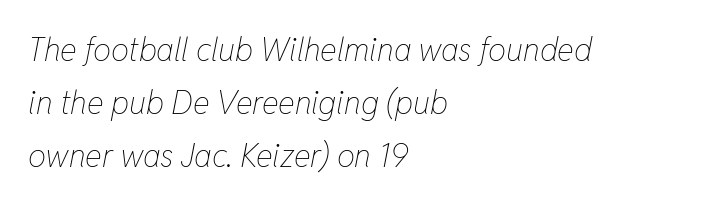
The space between consecutive lines is moderate. Proportional: the letters do not fall into vertical columns. Compared with ordinary roman type, these characters are visibly tilted. There is no visible air inserted between adjacent glyphs.
